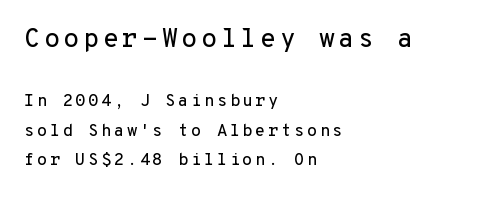
{"italic": "no", "underline": "no", "align": "left", "line_spacing_ratio": 1.74, "larger_block": "first", "size_ratio": 1.53, "glyph_px": 26}
